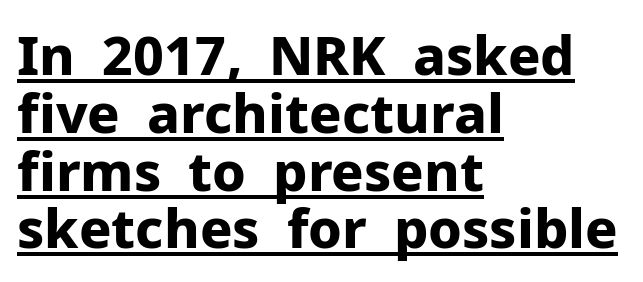
Honestly, the underline is the first thing you notice here. Observe the ordinary spacing: letters are neighbours, not strangers. Look at the stroke-to-counter ratio: heavy, a bold. This is roman type, the default non-slanted kind. Is this a sans? Yes — the strokes have no serifs.
